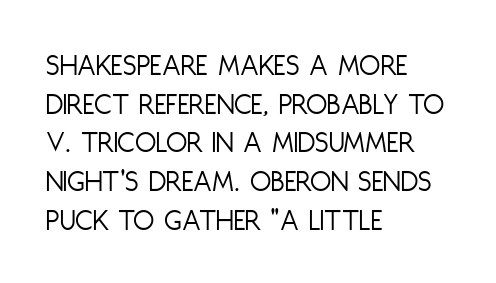
Q: Is the text bold? A: No.
Q: Is the text italic (slanted)? A: No, it is upright.
Q: Is the typeface a serif or a sans-serif typeface? A: Sans-serif.
Q: Is the text underlined? A: No.
Q: How is the paragraph aligned? A: Left-aligned.
Q: Is the spacing between letters normal or unusually wide? A: Normal.
Q: Is the spacing between lines tight, normal or loose? A: Normal.
Q: Width (condensed, normal, or wide)? A: Condensed.
Q: Stroke contrast? A: Low.
Q: x-height? A: Large.
Q: Monospaced? A: No.
